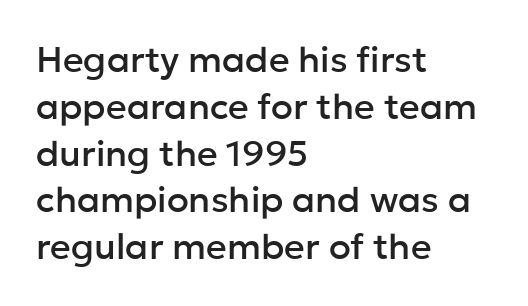
Q: Is the text italic (slanted)? A: No, it is upright.
Q: Is the typeface a serif or a sans-serif typeface? A: Sans-serif.
Q: Is the text underlined? A: No.
Q: How is the paragraph aligned? A: Left-aligned.
Q: Is the spacing between letters normal or unusually wide? A: Normal.
Q: Is the spacing between lines tight, normal or loose? A: Normal.
Q: Width (condensed, normal, or wide)? A: Normal.
Q: Stroke contrast? A: Low.
Q: x-height? A: Medium.
Q: Monospaced? A: No.
